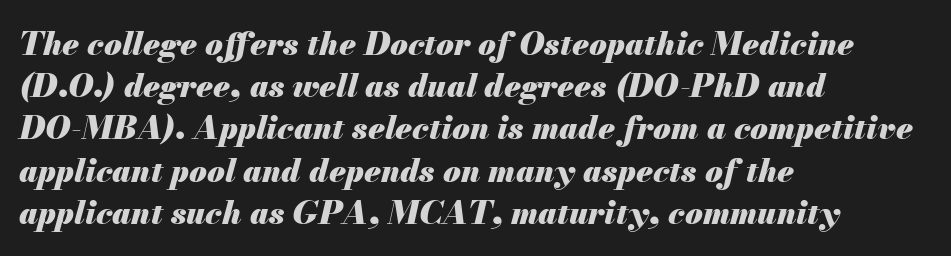
{"italic": "yes", "lean": "right", "slant_degrees": 13, "bold": "yes", "weight": "heavy", "width": "normal", "stroke_contrast": "medium", "x_height": "small", "monospaced": "no", "underline": "no", "align": "left", "line_spacing": "normal", "line_spacing_ratio": 1.32, "letter_spacing": "normal", "letter_spacing_em": 0.0, "glyph_px": 32}
